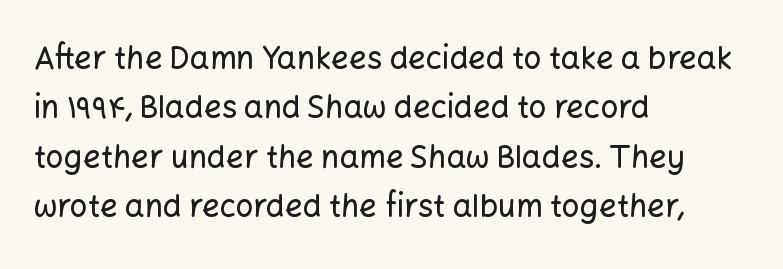
The image shows 31 px sans-serif type, upright; set left-aligned, normal line spacing (1.59x), normal letter spacing, not underlined; low stroke contrast and a medium x-height.
